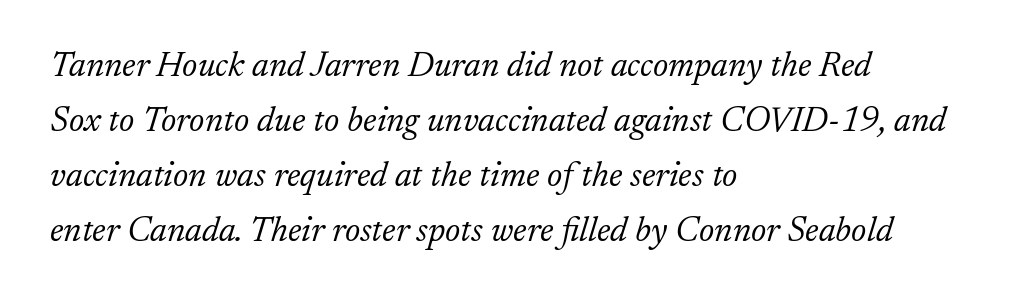
The image shows 35 px light serif type, italic (leaning right); set left-aligned, normal line spacing (1.57x), normal letter spacing, not underlined; low stroke contrast and a small x-height.
